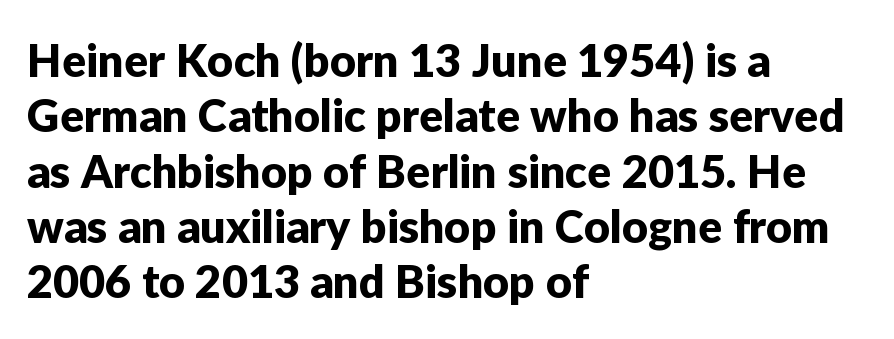
{"serif": "no", "italic": "no", "width": "normal", "stroke_contrast": "low", "x_height": "medium", "monospaced": "no", "underline": "no", "align": "left", "line_spacing_ratio": 1.23, "letter_spacing": "normal", "letter_spacing_em": 0.0, "glyph_px": 45}
